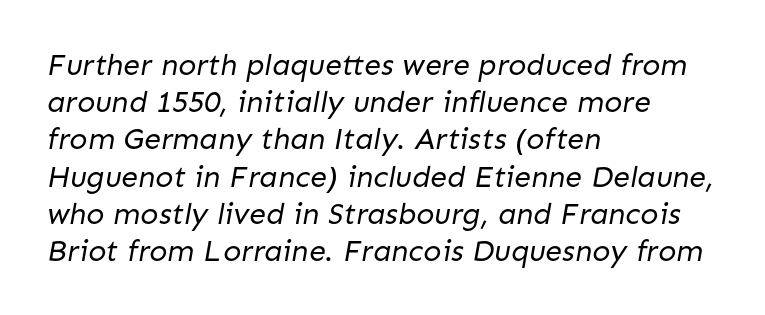
Caption: face not bold, strokes unweighted. Honestly, the letter spacing is just normal — you wouldn't notice it. The passage is arranged the way most books set body copy — flush left. No word sits above an underline.
